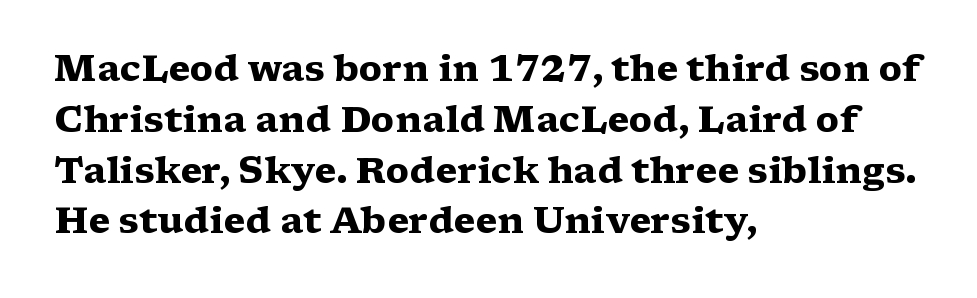
The image shows 36 px heavy, wide serif type, upright; set left-aligned, normal line spacing (1.41x), normal letter spacing, not underlined; medium stroke contrast and a medium x-height.
